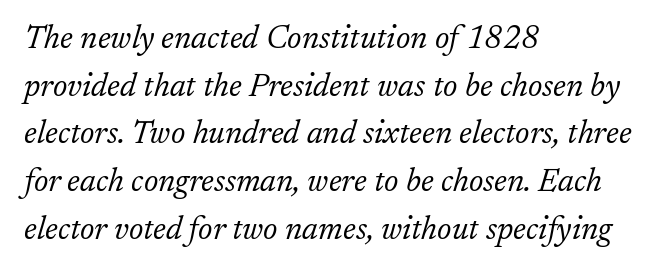
Q: Is the text bold? A: No.
Q: Is the text italic (slanted)? A: Yes, it leans right by about 17 degrees.
Q: Is the typeface a serif or a sans-serif typeface? A: Serif.
Q: Is the text underlined? A: No.
Q: How is the paragraph aligned? A: Left-aligned.
Q: Is the spacing between letters normal or unusually wide? A: Normal.
Q: Is the spacing between lines tight, normal or loose? A: Normal.
Q: Width (condensed, normal, or wide)? A: Normal.
Q: Stroke contrast? A: Low.
Q: x-height? A: Medium.
Q: Monospaced? A: No.
